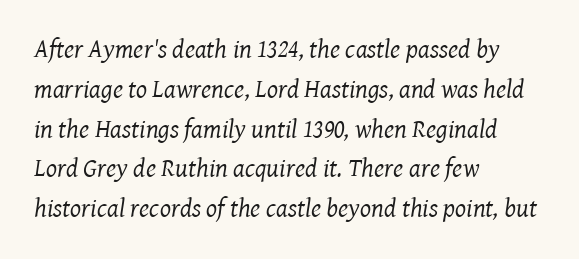
{"italic": "yes", "lean": "right", "slant_degrees": 8, "bold": "no", "underline": "no", "align": "left", "line_spacing": "normal", "line_spacing_ratio": 1.53, "letter_spacing": "normal", "letter_spacing_em": 0.0, "glyph_px": 26}
